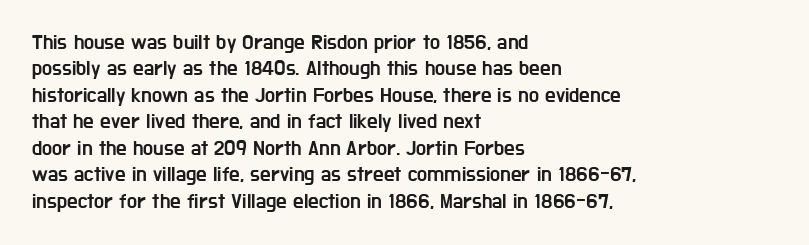
Is there much room between lines? A standard amount, neither cramped nor airy. The line texture is even and compact thanks to regular tracking. In terms of posture, this sample is upright. The paragraph has a hard left edge and a soft right edge. The strip under each line holds only bare page.
